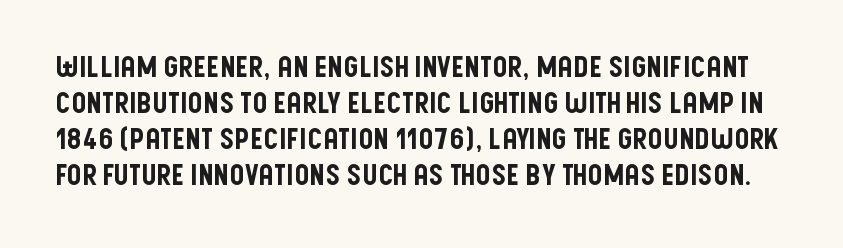
The image shows 29 px condensed sans-serif type, upright; set line spacing 1.24x, normal letter spacing, not underlined; low stroke contrast and a large x-height.
